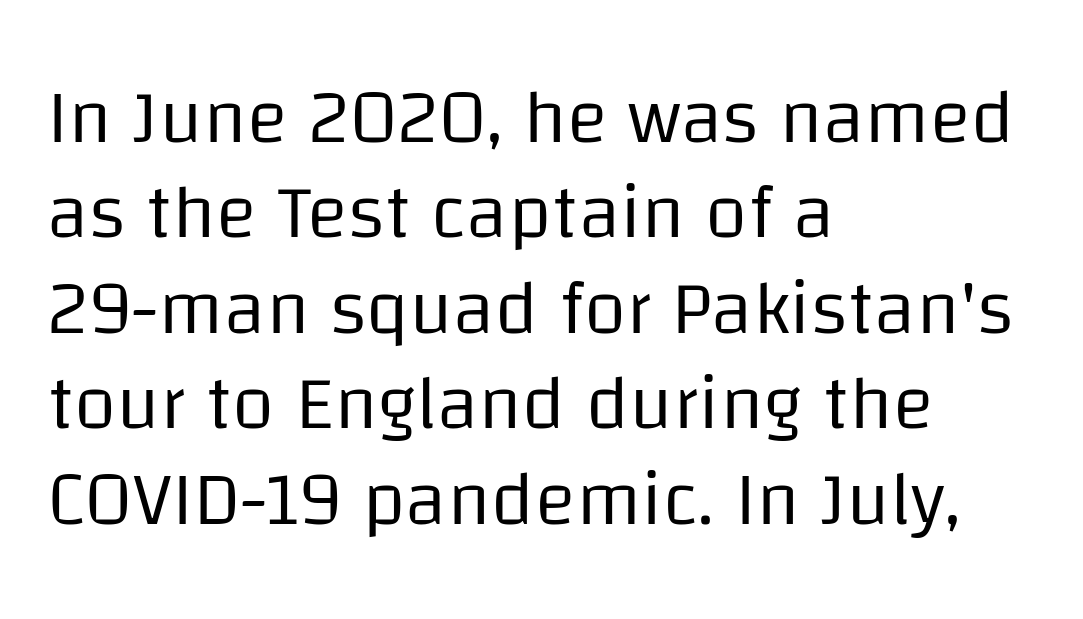
The image shows 77 px regular-weight sans-serif type, upright; set left-aligned, line spacing 1.24x, normal letter spacing, not underlined; low stroke contrast and a large x-height.
